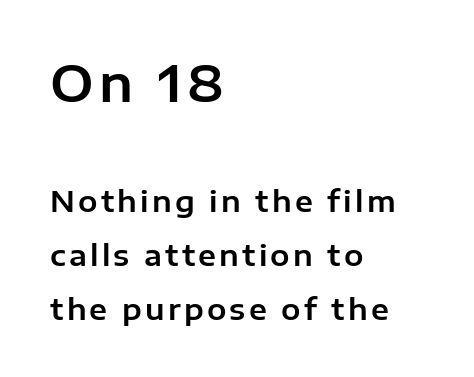
The space directly below the letters is spotless. The lettering stays uniformly vertical, giving the passage a roman look. A student would call this left alignment; a typographer would say flush left, rag right. This rendering employs a face without finishing strokes, i.e., a sans-serif. Visually, the top section dominates because its glyphs are scaled up.
